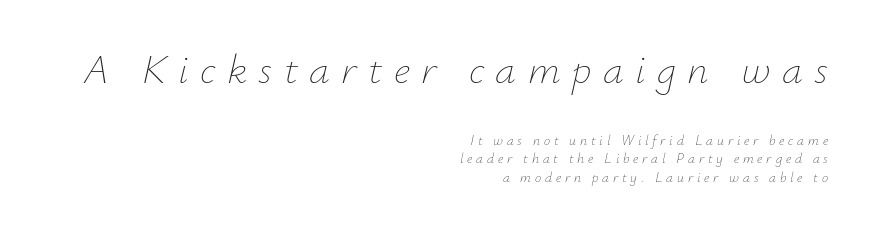
Q: Is the text bold? A: No.
Q: Is the text italic (slanted)? A: Yes, it leans right by about 12 degrees.
Q: Is the text underlined? A: No.
Q: How is the paragraph aligned? A: Right-aligned.
Q: Is the spacing between letters normal or unusually wide? A: Unusually wide.
Q: Is the spacing between lines tight, normal or loose? A: Normal.
Q: Which block of text is set in a larger size, the first (top) or the second (bottom)? A: The first (top) one.
Q: Width (condensed, normal, or wide)? A: Normal.
Q: Stroke contrast? A: Low.
Q: x-height? A: Small.
Q: Monospaced? A: No.
